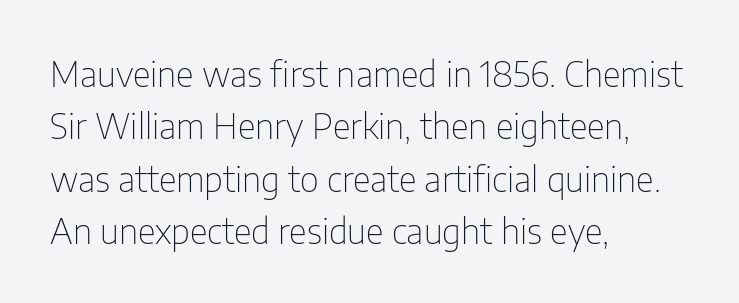
Q: Is the text bold? A: No.
Q: Is the text italic (slanted)? A: No, it is upright.
Q: Is the typeface a serif or a sans-serif typeface? A: Sans-serif.
Q: Is the text underlined? A: No.
Q: How is the paragraph aligned? A: Left-aligned.
Q: Is the spacing between letters normal or unusually wide? A: Normal.
Q: Is the spacing between lines tight, normal or loose? A: Normal.
Q: Width (condensed, normal, or wide)? A: Condensed.
Q: Stroke contrast? A: Low.
Q: x-height? A: Medium.
Q: Monospaced? A: No.
